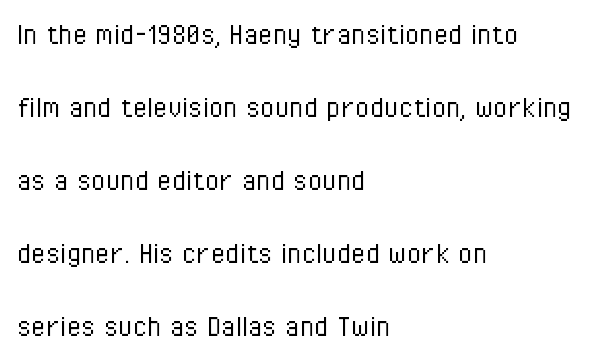
Q: Is the text bold? A: No.
Q: Is the text italic (slanted)? A: No, it is upright.
Q: Is the typeface a serif or a sans-serif typeface? A: Sans-serif.
Q: Is the text underlined? A: No.
Q: How is the paragraph aligned? A: Left-aligned.
Q: Is the spacing between letters normal or unusually wide? A: Normal.
Q: Is the spacing between lines tight, normal or loose? A: Loose.
Q: Width (condensed, normal, or wide)? A: Condensed.
Q: Stroke contrast? A: Low.
Q: x-height? A: Medium.
Q: Monospaced? A: No.
